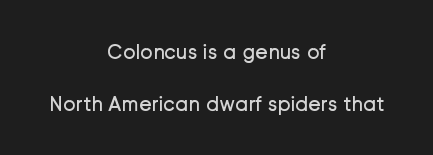
{"italic": "no", "bold": "no", "underline": "no", "align": "center", "line_spacing": "loose", "line_spacing_ratio": 2.47, "letter_spacing": "normal", "letter_spacing_em": 0.0, "glyph_px": 21}
